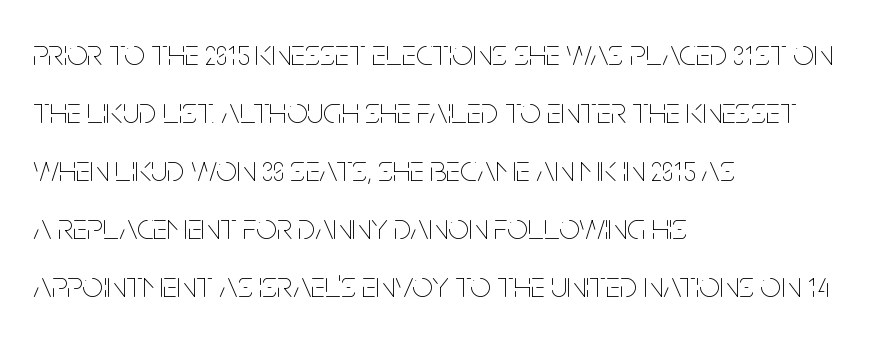
Q: Is the text bold? A: No.
Q: Is the text italic (slanted)? A: No, it is upright.
Q: Is the text underlined? A: No.
Q: How is the paragraph aligned? A: Left-aligned.
Q: Is the spacing between letters normal or unusually wide? A: Normal.
Q: Is the spacing between lines tight, normal or loose? A: Normal.
Q: Width (condensed, normal, or wide)? A: Condensed.
Q: Stroke contrast? A: Low.
Q: x-height? A: Large.
Q: Monospaced? A: No.
